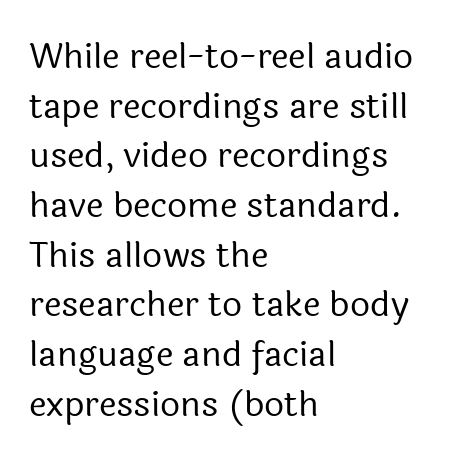
Glance below the letters and you will spot only blank space. No feet cap the strokes, marking this as sans-serif type. You could not count columns in this text — the font is proportionally spaced. A quiet, ordinary-to-light weight characterises the typeface. The passage is arranged the way most books set body copy — flush left. Nope, not italic — everything's standing straight.
